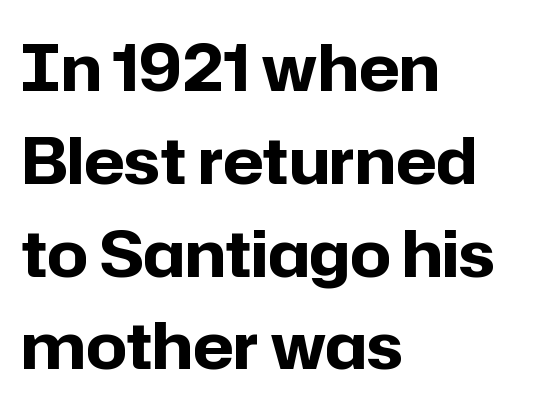
The image shows 64 px bold sans-serif type, upright; set left-aligned, normal line spacing (1.45x), normal letter spacing, not underlined; low stroke contrast and a medium x-height.
